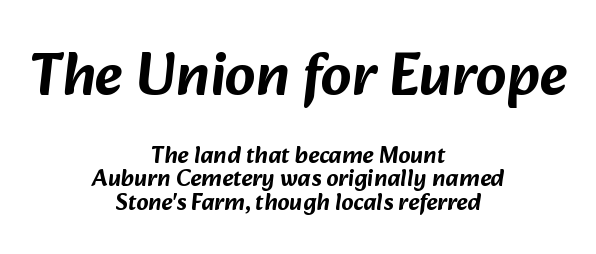
These lines are rendered in a variable-pitch font. Classification — sans serif. Size contrast runs from large at the top to small at the bottom. Caption: standard tracking, unaltered. Both edges are ragged and mirror each other, which tells us the setting is centered. Summary of vertical rhythm: compact, with narrow interline spacing.
